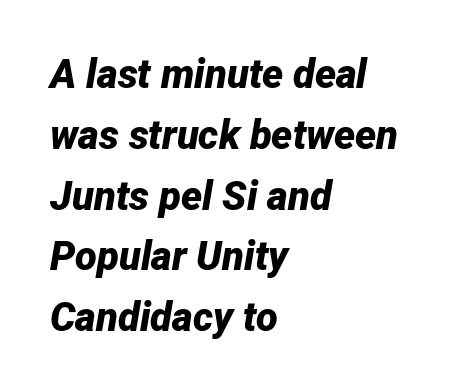
{"italic": "yes", "lean": "right", "slant_degrees": 12, "bold": "yes", "weight": "bold", "width": "normal", "stroke_contrast": "low", "x_height": "medium", "monospaced": "no", "underline": "no", "align": "left", "line_spacing": "normal", "line_spacing_ratio": 1.52, "letter_spacing": "normal", "letter_spacing_em": 0.0, "glyph_px": 40}
